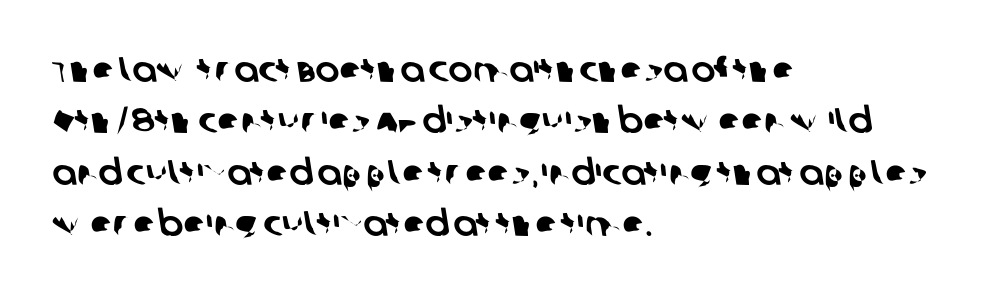
Letterform terminals end flat and unadorned throughout the passage. The line texture is even and compact thanks to regular tracking. The letters advance in unequal steps, a hallmark of proportional type. Clear beneath every line of the passage. In terms of leading, this rendering sits right in the middle. The paragraph has a hard left edge and a soft right edge.
